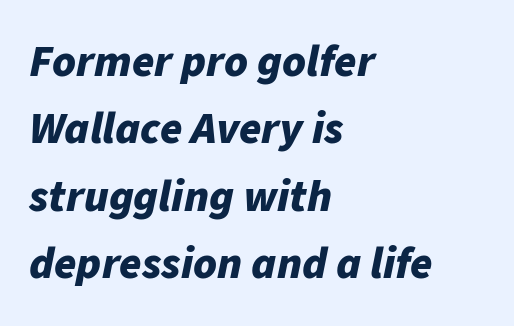
{"italic": "yes", "lean": "right", "slant_degrees": 11, "bold": "yes", "weight": "bold", "width": "normal", "stroke_contrast": "low", "x_height": "medium", "monospaced": "no", "underline": "no", "align": "left", "line_spacing": "normal", "line_spacing_ratio": 1.5, "letter_spacing": "normal", "letter_spacing_em": 0.0, "glyph_px": 45}
